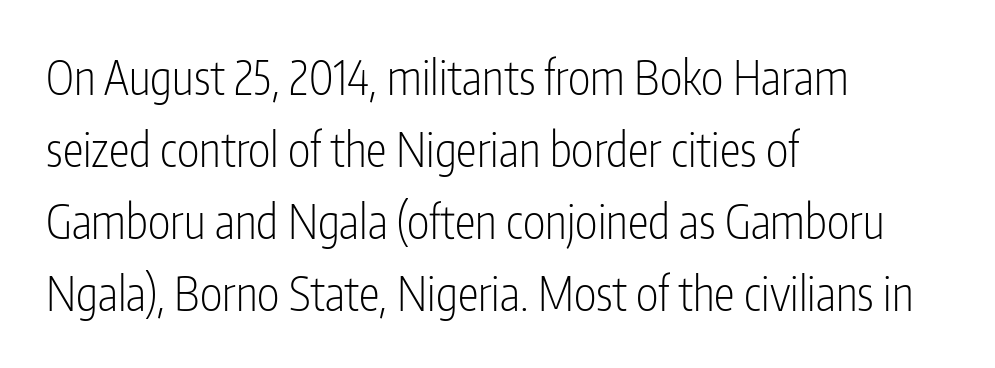
{"serif": "no", "italic": "no", "bold": "no", "weight": "light", "width": "condensed", "stroke_contrast": "low", "x_height": "medium", "monospaced": "no", "underline": "no", "align": "left", "line_spacing": "normal", "line_spacing_ratio": 1.53, "letter_spacing": "normal", "letter_spacing_em": 0.0, "glyph_px": 47}
